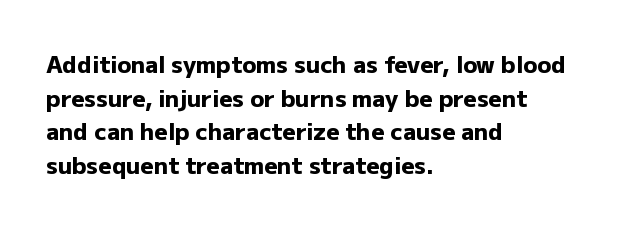
Each line starts at the same left margin while the right side varies. One glance says typical: line gaps are just what's usual. Nope, not italic — everything's standing straight. Plenty of ink on the page — the face is bold.
